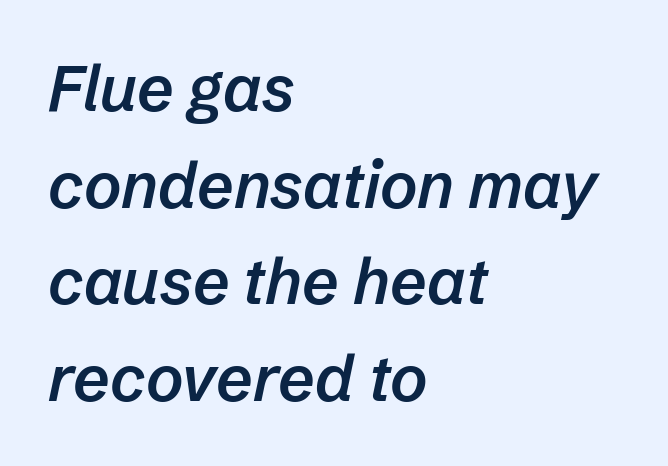
Horizontal bands of white between lines are of average thickness. Notice how the stems are inclined rather than vertical — that's the hallmark of italics. Descender tails drop into unmarked territory. The rag falls on the right side of this text block. Caption: standard tracking, unaltered.
